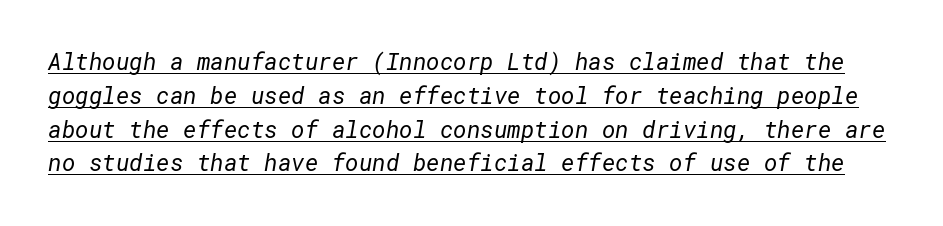
Q: Is the text bold? A: No.
Q: Is the text underlined? A: Yes.
Q: Is the spacing between letters normal or unusually wide? A: Normal.
Q: Is the spacing between lines tight, normal or loose? A: Normal.
